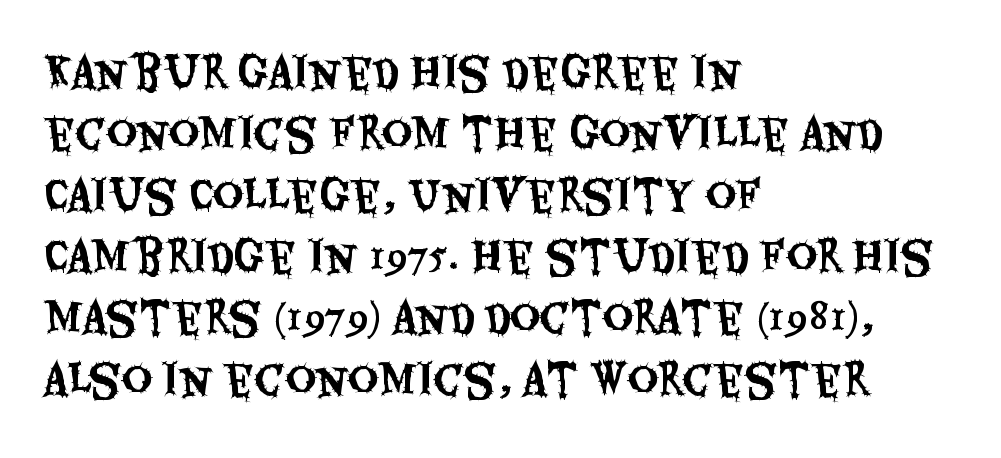
This sample keeps an unexceptional amount of space between lines. These lines are rendered in a variable-pitch font. Quick note: underline off. The axis of the letterforms is exactly vertical. Here the glyphs are tracked normally, forming tight word shapes. Stroke terminals: plain, sans-serif.
